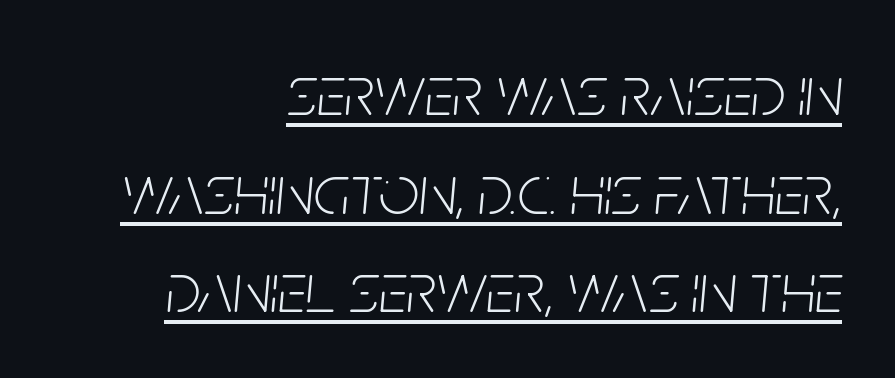
The image shows 71 px light, condensed type, italic (leaning right); set right-aligned, normal line spacing (1.39x), normal letter spacing, underlined; low stroke contrast and a large x-height.
